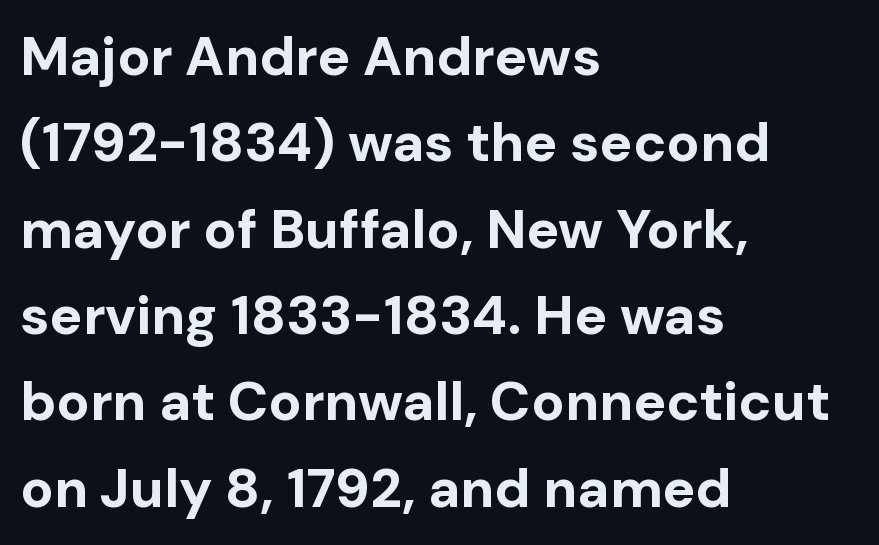
The image shows 55 px bold sans-serif type, upright; set left-aligned, normal line spacing (1.57x), normal letter spacing, not underlined; low stroke contrast and a medium x-height.
